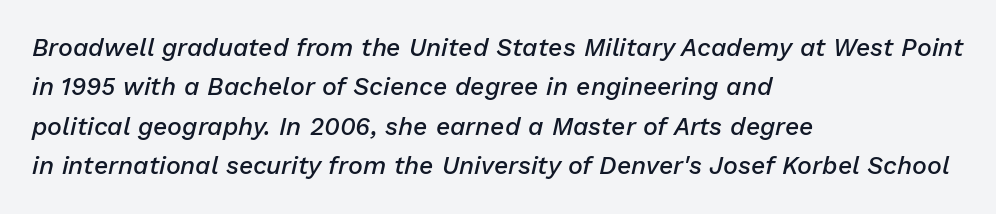
Q: Is the text bold? A: Semi-bold.
Q: Is the text italic (slanted)? A: Yes, it leans right by about 13 degrees.
Q: Is the text underlined? A: No.
Q: How is the paragraph aligned? A: Left-aligned.
Q: Is the spacing between letters normal or unusually wide? A: Normal.
Q: Is the spacing between lines tight, normal or loose? A: Normal.
